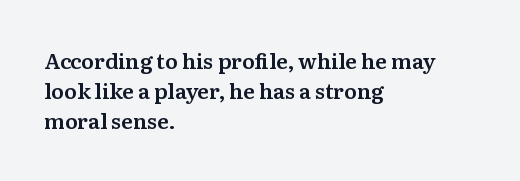
Q: Is the text italic (slanted)? A: No, it is upright.
Q: Is the text underlined? A: No.
Q: How is the paragraph aligned? A: Left-aligned.
Q: Is the spacing between letters normal or unusually wide? A: Normal.
Q: Is the spacing between lines tight, normal or loose? A: Normal.
